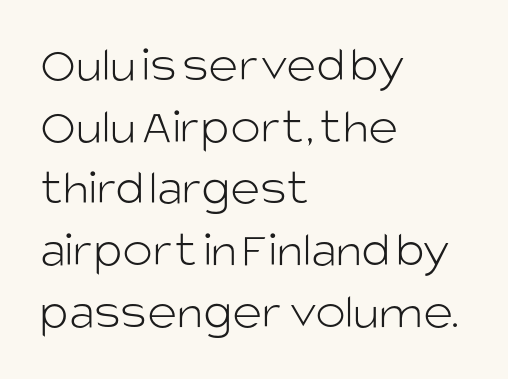
{"serif": "no", "italic": "no", "bold": "no", "weight": "light", "width": "normal", "stroke_contrast": "low", "x_height": "large", "monospaced": "no", "underline": "no", "align": "left", "line_spacing_ratio": 1.21, "letter_spacing": "normal", "letter_spacing_em": 0.0, "glyph_px": 51}
